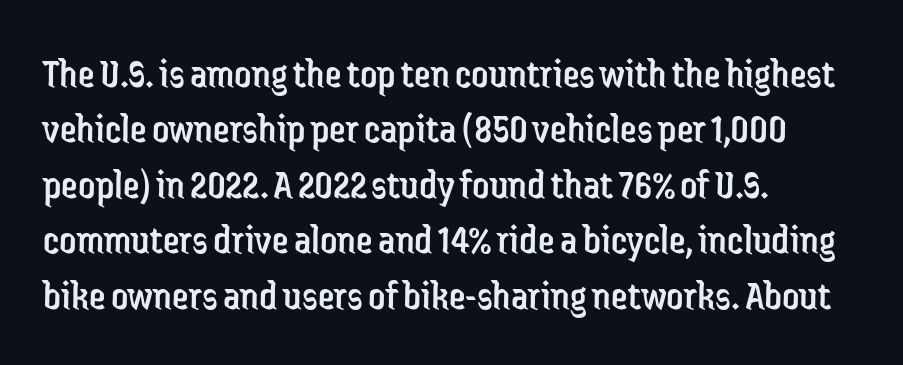
Spacing between characters is what you'd get straight out of the box. A typesetter would call this proportional, since set widths differ per character. The typography opts for an upright posture over an oblique one. Ink coverage per letter is moderate at most. The rows are spaced the way most documents space them.
